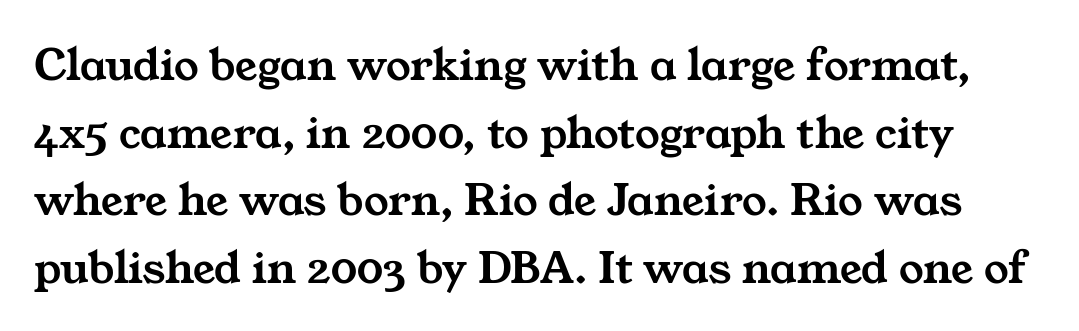
{"serif": "yes", "width": "wide", "stroke_contrast": "medium", "x_height": "medium", "monospaced": "no", "underline": "no", "line_spacing": "normal", "line_spacing_ratio": 1.38, "letter_spacing": "normal", "letter_spacing_em": 0.0, "glyph_px": 49}
